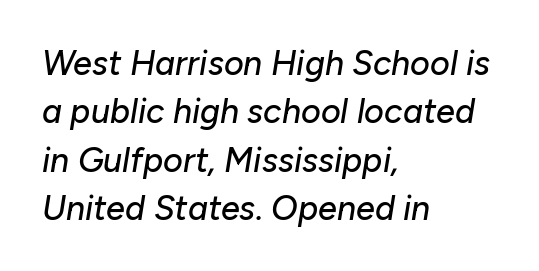
This block has exactly the height ordinary leading produces. No word sits above an underline. Slanted lettering throughout. The passage is arranged the way most books set body copy — flush left. The letters advance in unequal steps, a hallmark of proportional type.
